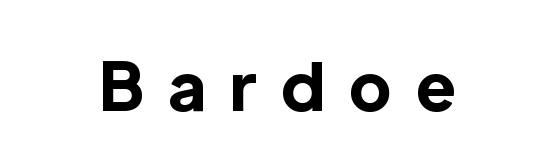
{"serif": "no", "italic": "no", "bold": "yes", "weight": "bold", "width": "normal", "x_height": "medium", "monospaced": "no", "underline": "no", "letter_spacing": "wide", "letter_spacing_em": 0.38, "glyph_px": 66}
